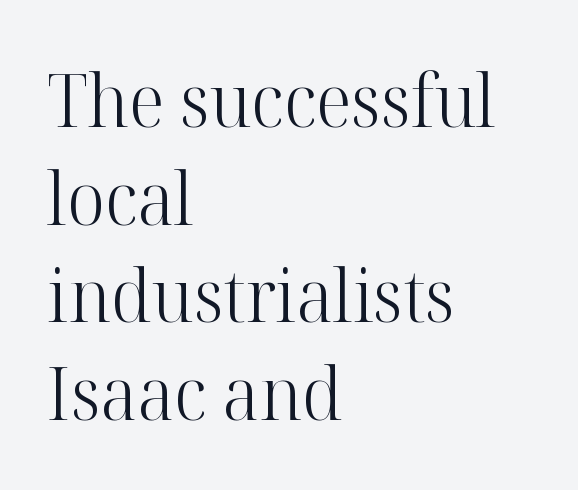
The image shows 74 px light serif type, upright; set left-aligned, normal line spacing (1.32x), normal letter spacing, not underlined; high stroke contrast and a medium x-height.
